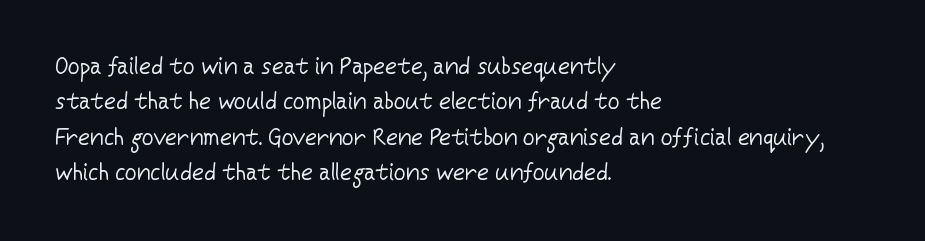
Q: Is the text bold? A: No.
Q: Is the text italic (slanted)? A: No, it is upright.
Q: Is the text underlined? A: No.
Q: How is the paragraph aligned? A: Left-aligned.
Q: Is the spacing between letters normal or unusually wide? A: Normal.
Q: Is the spacing between lines tight, normal or loose? A: Normal.
